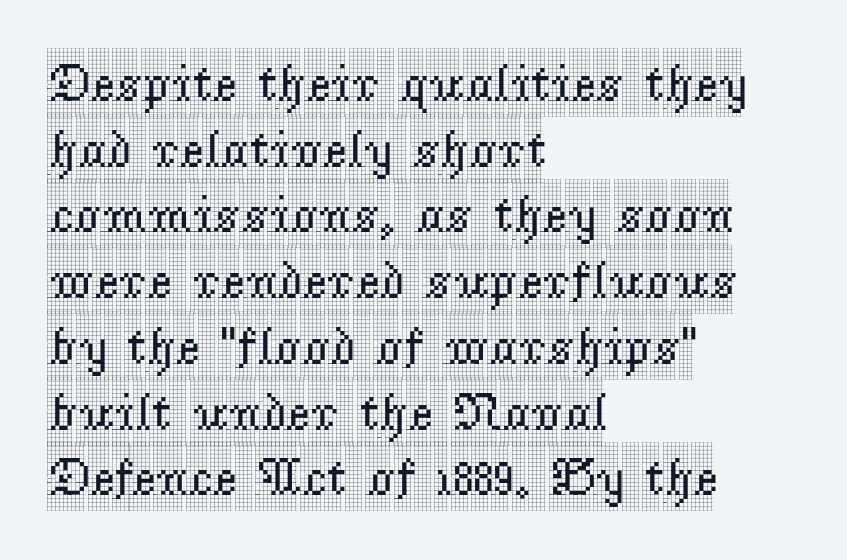
The image shows 53 px condensed serif type, upright; set left-aligned, line spacing 1.24x, normal letter spacing, not underlined; a large x-height.
